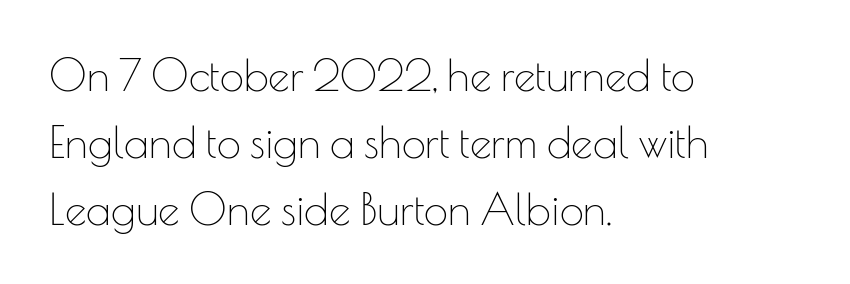
{"serif": "no", "italic": "no", "bold": "no", "weight": "thin", "width": "normal", "stroke_contrast": "low", "x_height": "small", "monospaced": "no", "underline": "no", "align": "left", "line_spacing": "normal", "line_spacing_ratio": 1.56, "letter_spacing": "normal", "letter_spacing_em": 0.0, "glyph_px": 43}
